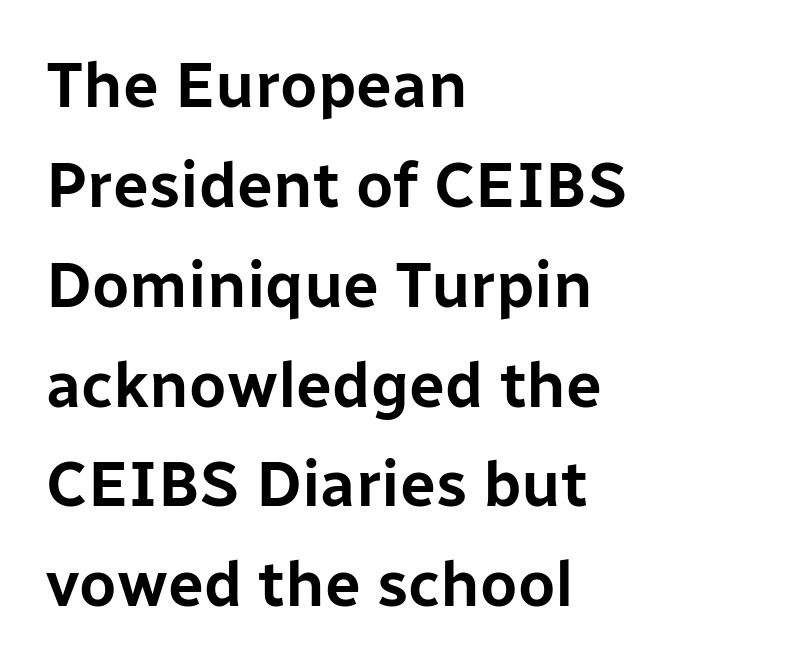
Q: Is the text italic (slanted)? A: No, it is upright.
Q: Is the typeface a serif or a sans-serif typeface? A: Sans-serif.
Q: Is the text underlined? A: No.
Q: How is the paragraph aligned? A: Left-aligned.
Q: Is the spacing between letters normal or unusually wide? A: Normal.
Q: Is the spacing between lines tight, normal or loose? A: Normal.
Q: Width (condensed, normal, or wide)? A: Normal.
Q: Stroke contrast? A: Low.
Q: x-height? A: Medium.
Q: Monospaced? A: No.
